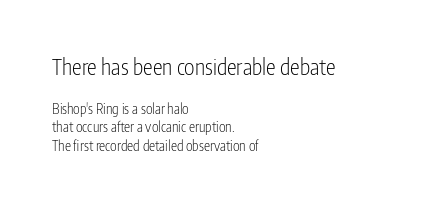
Nobody drew a line under any word here. The typesetter chose a ragged-right arrangement here. Here the glyphs are tracked normally, forming tight word shapes. A typesetter would call this leading conventional body-copy spacing. Every stem runs plumb, perpendicular to the baseline. Type size steps down from the first block to the second.
